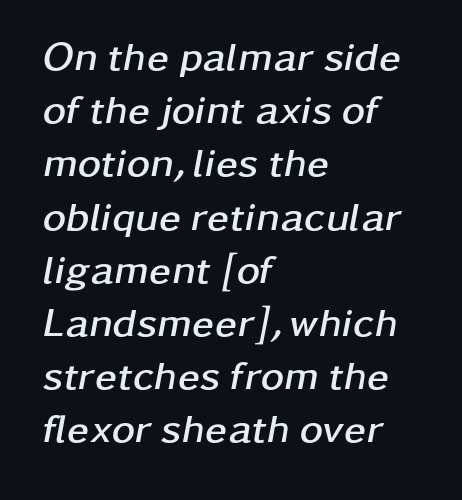
The rendering uses a moderate line-height, typical for paragraphs. Short and long lines alike share a common starting point at left. Slanted lettering throughout. Varying glyph widths throughout — classic text-font behaviour.
